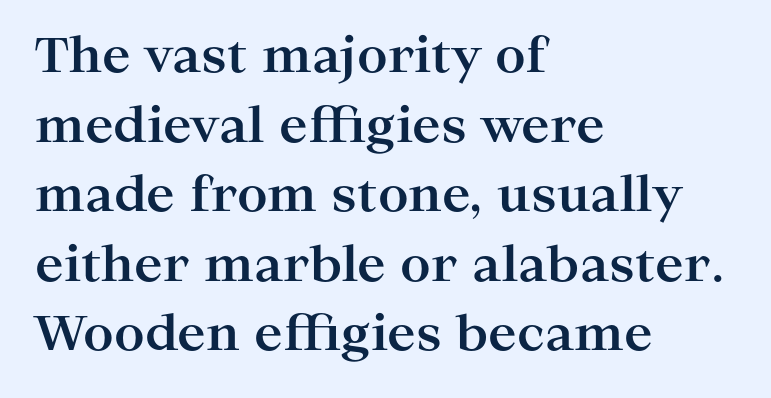
Nothing unusual about the tracking: characters are spaced as the font intends. Unlike italic type, these characters show no tilt at all. The passage shown is typed in a proportional face where columns would drift. Summary of weight: heavy, a full bold. Typographically, this falls in the serif category. Quick note: underline off.
